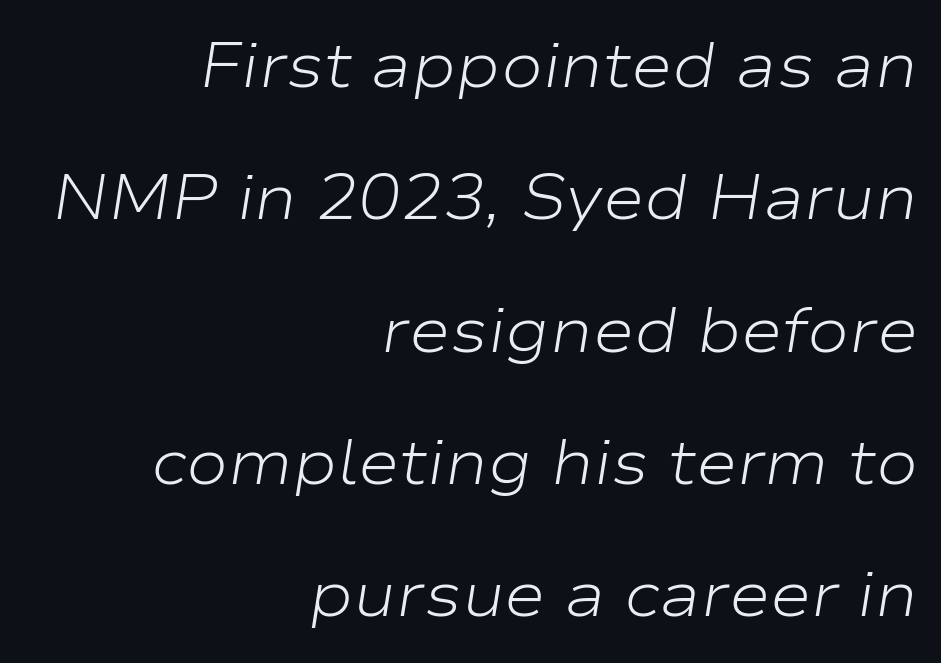
Q: Is the text bold? A: No.
Q: Is the text italic (slanted)? A: Yes, it leans right by about 9 degrees.
Q: Is the text underlined? A: No.
Q: How is the paragraph aligned? A: Right-aligned.
Q: Is the spacing between letters normal or unusually wide? A: Normal.
Q: Is the spacing between lines tight, normal or loose? A: Loose.
Q: Width (condensed, normal, or wide)? A: Wide.
Q: Stroke contrast? A: Low.
Q: x-height? A: Medium.
Q: Monospaced? A: No.
